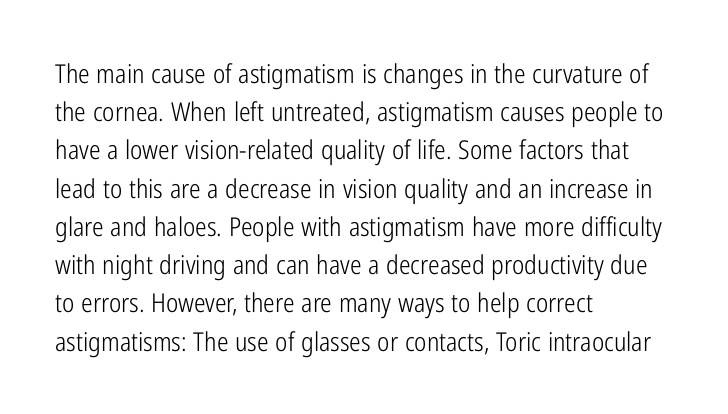
The vertical gap from one line to the next is medium. Quick note: underline off. The characters are drawn with everyday or finer stroke widths. A typesetter would mark this as roman, not italic. Caption: multi-line text, flush left, ragged right.
